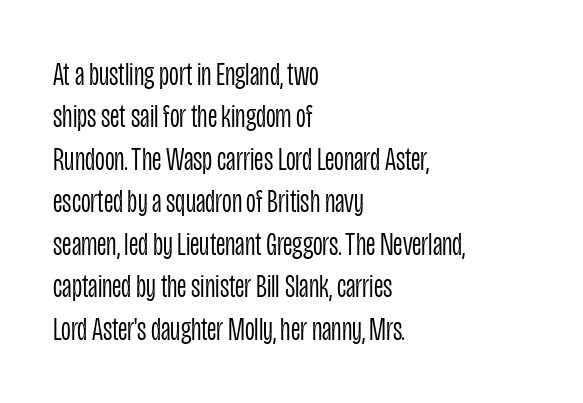
The image shows 34 px light, condensed sans-serif type, upright; set left-aligned, normal line spacing (1.25x), normal letter spacing, not underlined; low stroke contrast and a large x-height.
